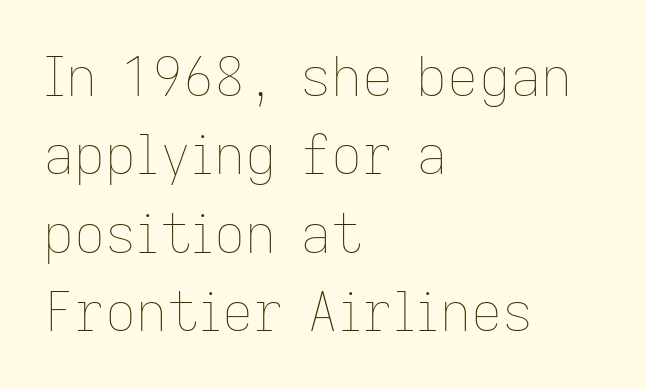
{"italic": "no", "bold": "no", "weight": "thin", "width": "normal", "stroke_contrast": "low", "x_height": "medium", "monospaced": "no", "underline": "no", "align": "left", "line_spacing": "normal", "line_spacing_ratio": 1.45, "letter_spacing": "normal", "letter_spacing_em": 0.0, "glyph_px": 54}
